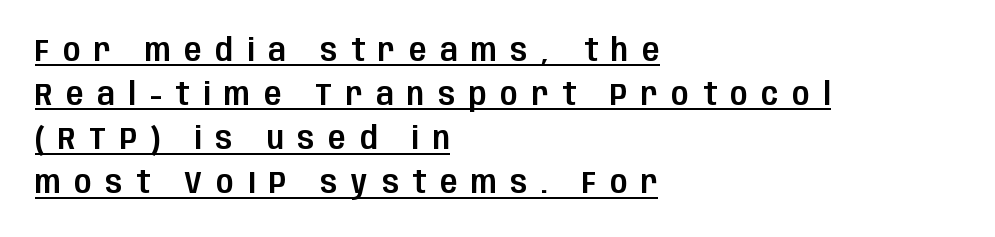
Q: Is the text italic (slanted)? A: No, it is upright.
Q: Is the typeface a serif or a sans-serif typeface? A: Sans-serif.
Q: Is the text underlined? A: Yes.
Q: How is the paragraph aligned? A: Left-aligned.
Q: Is the spacing between letters normal or unusually wide? A: Unusually wide.
Q: Is the spacing between lines tight, normal or loose? A: Normal.
Q: Width (condensed, normal, or wide)? A: Condensed.
Q: Stroke contrast? A: Low.
Q: x-height? A: Large.
Q: Monospaced? A: No.
